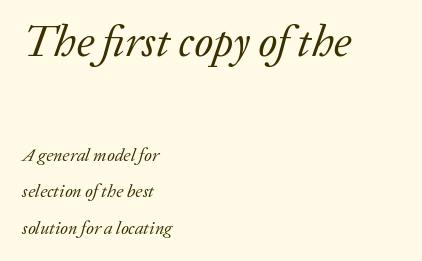
The image shows 44 px regular-weight serif type, italic (leaning right); set left-aligned, loose line spacing (2.03x), normal letter spacing, not underlined; the first (top) block is 2.44x larger; low stroke contrast and a medium x-height.
